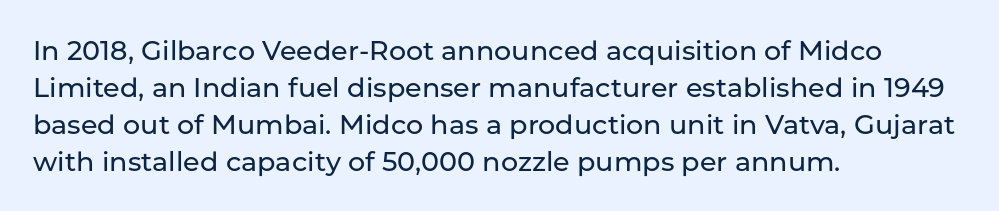
A typesetter would call this zero additional tracking. Notice how descenders clear the ascenders below comfortably — that's standard leading. Ordinary non-slanted type is in use. Letters rest on an invisible, unmarked baseline.
